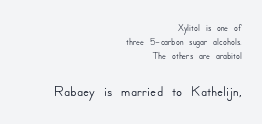
Q: Is the text italic (slanted)? A: No, it is upright.
Q: Is the text underlined? A: No.
Q: How is the paragraph aligned? A: Right-aligned.
Q: Is the spacing between letters normal or unusually wide? A: Normal.
Q: Is the spacing between lines tight, normal or loose? A: Tight.
Q: Which block of text is set in a larger size, the first (top) or the second (bottom)? A: The second (bottom) one.
